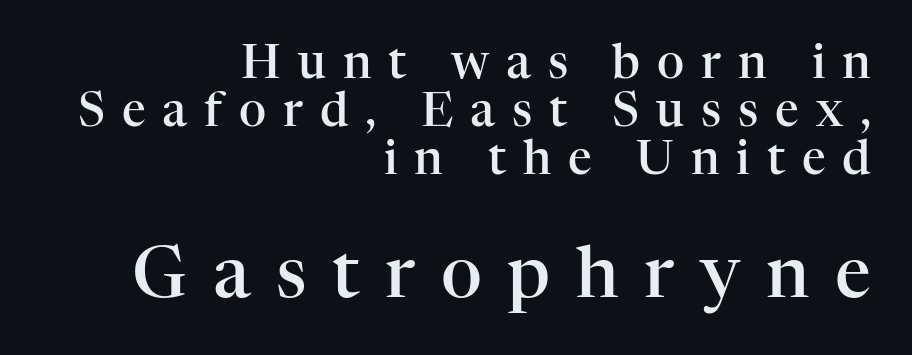
The image shows 71 px semibold serif type, upright; set right-aligned, tight line spacing (1.02x), unusually wide letter spacing (+0.36 em), not underlined; the second (bottom) block is 1.51x larger; high stroke contrast and a medium x-height.
